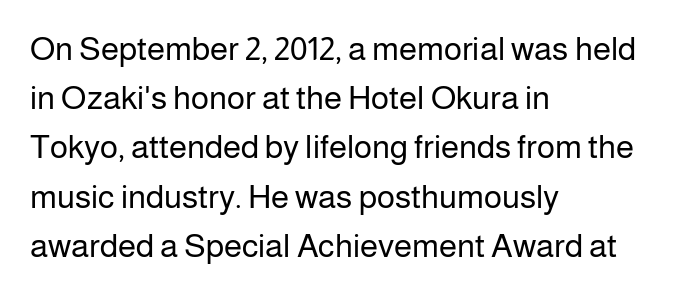
The weight tops out at a normal text grade. The rendering anchors every line to the left-hand side. Any mark beneath the type? The region is blank. Every character sits straight up, as roman type does.
